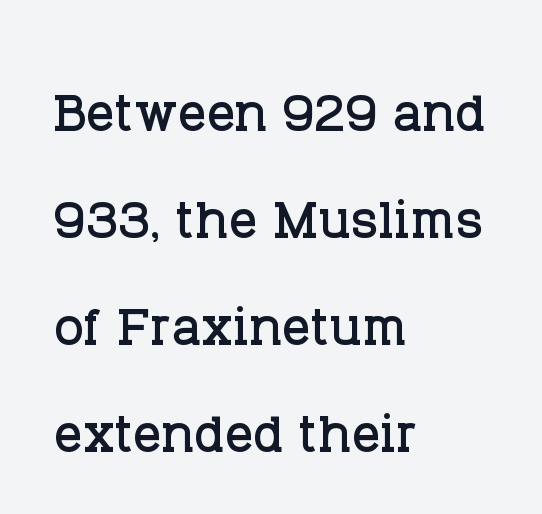
Q: Is the text italic (slanted)? A: No, it is upright.
Q: Is the typeface a serif or a sans-serif typeface? A: Serif.
Q: Is the text underlined? A: No.
Q: How is the paragraph aligned? A: Left-aligned.
Q: Is the spacing between letters normal or unusually wide? A: Normal.
Q: Is the spacing between lines tight, normal or loose? A: Normal.
Q: Width (condensed, normal, or wide)? A: Normal.
Q: Stroke contrast? A: Low.
Q: x-height? A: Large.
Q: Monospaced? A: No.
